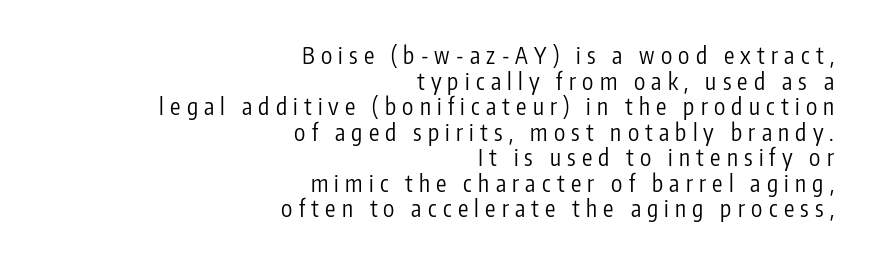
Q: Is the text bold? A: No.
Q: Is the text italic (slanted)? A: No, it is upright.
Q: Is the text underlined? A: No.
Q: How is the paragraph aligned? A: Right-aligned.
Q: Is the spacing between letters normal or unusually wide? A: Unusually wide.
Q: Is the spacing between lines tight, normal or loose? A: Tight.
